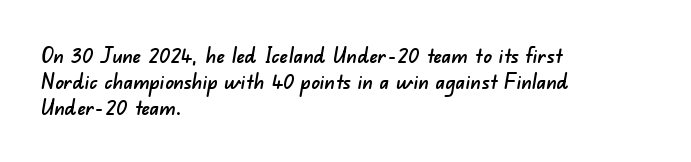
The image shows 21 px text type; set left-aligned, line spacing 1.23x, normal letter spacing, not underlined.
